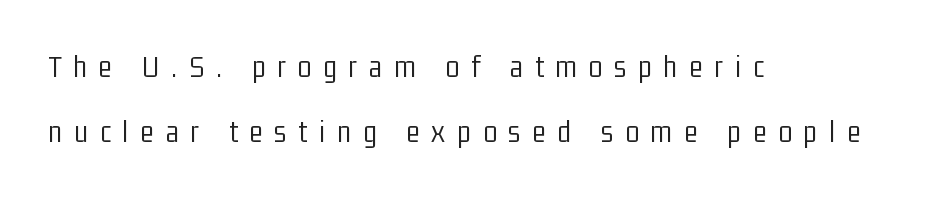
{"serif": "no", "italic": "no", "bold": "no", "weight": "light", "width": "condensed", "stroke_contrast": "low", "x_height": "medium", "monospaced": "no", "underline": "no", "align": "left", "line_spacing": "loose", "line_spacing_ratio": 2.02, "letter_spacing": "wide", "letter_spacing_em": 0.37, "glyph_px": 32}
